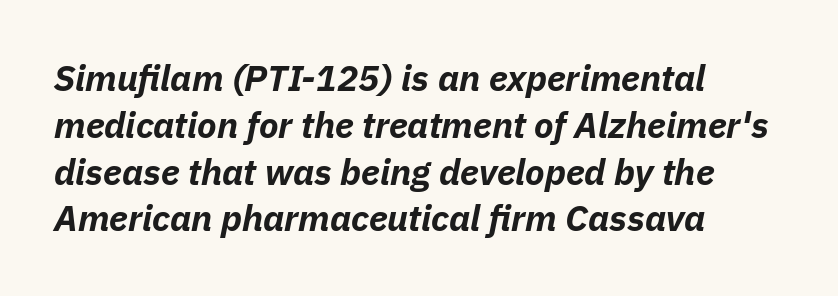
{"italic": "yes", "lean": "right", "slant_degrees": 11, "bold": "yes", "weight": "bold", "width": "normal", "stroke_contrast": "low", "x_height": "medium", "monospaced": "no", "underline": "no", "align": "left", "line_spacing": "normal", "line_spacing_ratio": 1.3, "letter_spacing": "normal", "letter_spacing_em": 0.0, "glyph_px": 36}
